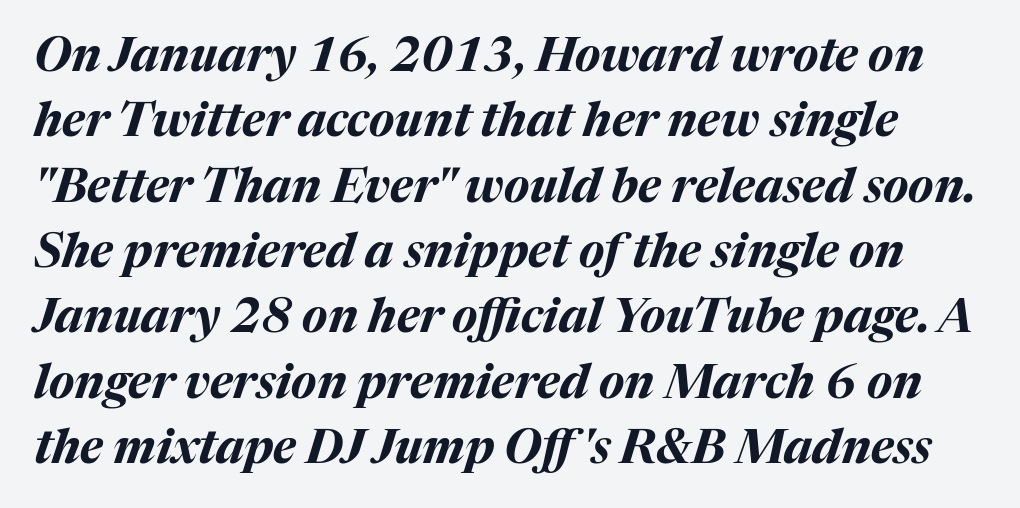
In terms of posture, this sample is oblique. These lines sit exactly where default settings would place them. This rendering features lettering with no underline. These lines are rendered in a variable-pitch font. Each word holds together tightly as a unit, with standard inter-letter gaps. Typesetter's note: full bold, strokes at maximum text heaviness.
